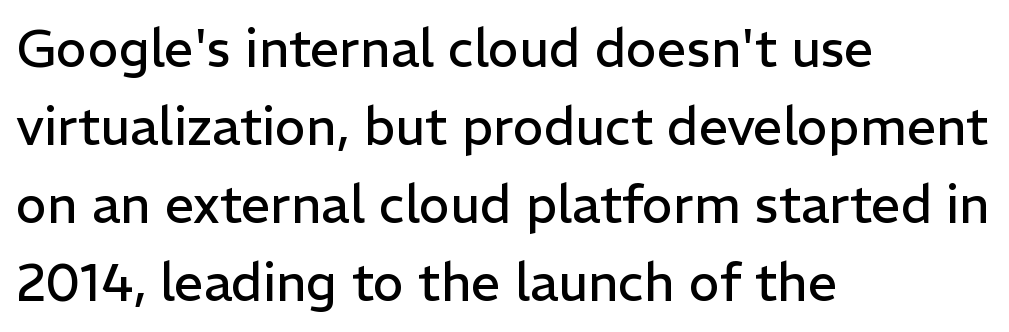
All the whitespace from short lines collects on the right. The lettering holds an erect, upright posture throughout. Stems and bowls with no extra thickness — not bold. Compared with typical paragraphs, the rows here are spaced about the same. Inter-character spacing is left at the font's built-in metrics. A typesetter would call this proportional, since set widths differ per character.
